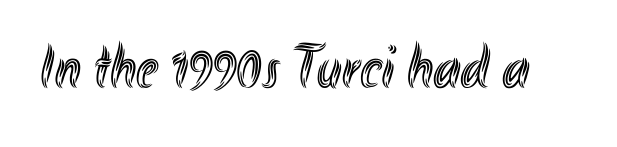
Q: Is the text italic (slanted)? A: Yes.
Q: Is the text underlined? A: No.
Q: Is the spacing between letters normal or unusually wide? A: Normal.
Q: Width (condensed, normal, or wide)? A: Condensed.
Q: x-height? A: Small.
Q: Monospaced? A: No.
